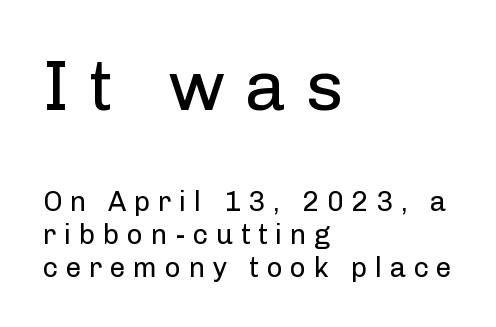
Do the letters lean? They stand straight. Serif or sans? Sans — the stroke terminals are bare. Block one is the big one; block two sits smaller underneath. Is this a fixed-width face? No — the glyphs have proportional, varying widths. Horizontal alignment here is leftward, the default for most running prose.
